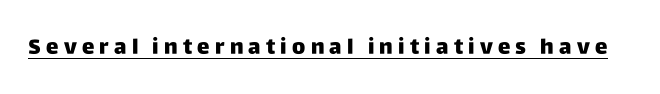
The image shows 21 px bold type, upright; set unusually wide letter spacing (+0.25 em), underlined.
